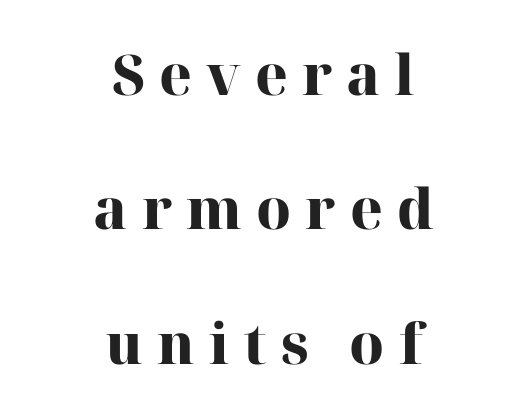
Compared with typical paragraphs, the rows here are farther apart. The font's upright variant was chosen for this text. Do the characters align in a grid? No, the font is proportional. Serif or sans? Serif — the stroke terminals have little feet. Short note: letters widely spaced.
